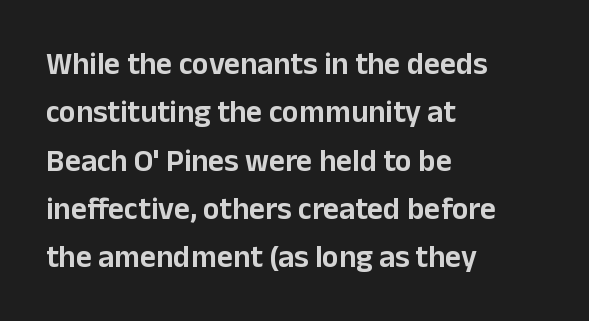
{"serif": "no", "italic": "no", "width": "normal", "stroke_contrast": "low", "x_height": "medium", "monospaced": "no", "underline": "no", "align": "left", "line_spacing": "normal", "line_spacing_ratio": 1.56, "letter_spacing": "normal", "letter_spacing_em": 0.0, "glyph_px": 31}
